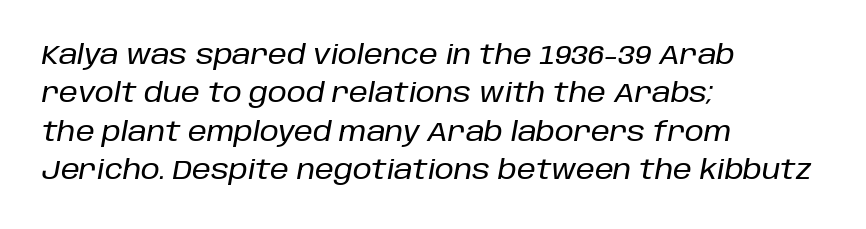
Q: Is the text italic (slanted)? A: Yes, it leans right by about 10 degrees.
Q: Is the text underlined? A: No.
Q: How is the paragraph aligned? A: Left-aligned.
Q: Is the spacing between letters normal or unusually wide? A: Normal.
Q: Is the spacing between lines tight, normal or loose? A: Normal.
